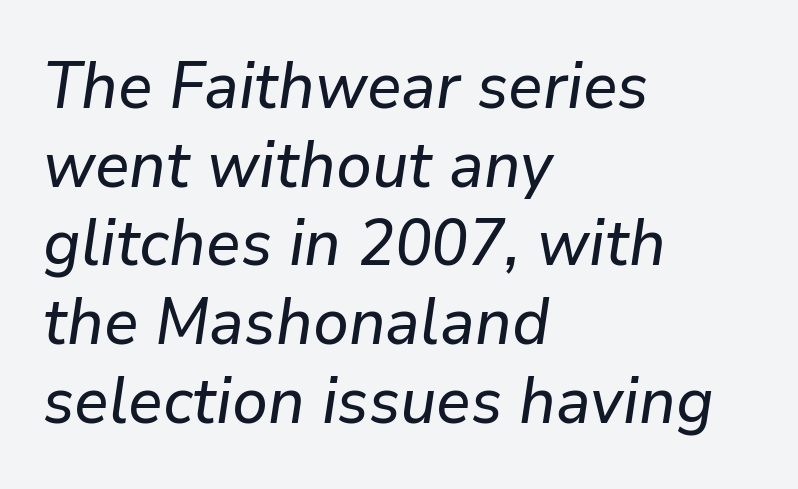
Q: Is the text italic (slanted)? A: Yes, it leans right by about 9 degrees.
Q: Is the text underlined? A: No.
Q: How is the paragraph aligned? A: Left-aligned.
Q: Is the spacing between letters normal or unusually wide? A: Normal.
Q: Width (condensed, normal, or wide)? A: Normal.
Q: Stroke contrast? A: Low.
Q: x-height? A: Medium.
Q: Monospaced? A: No.
